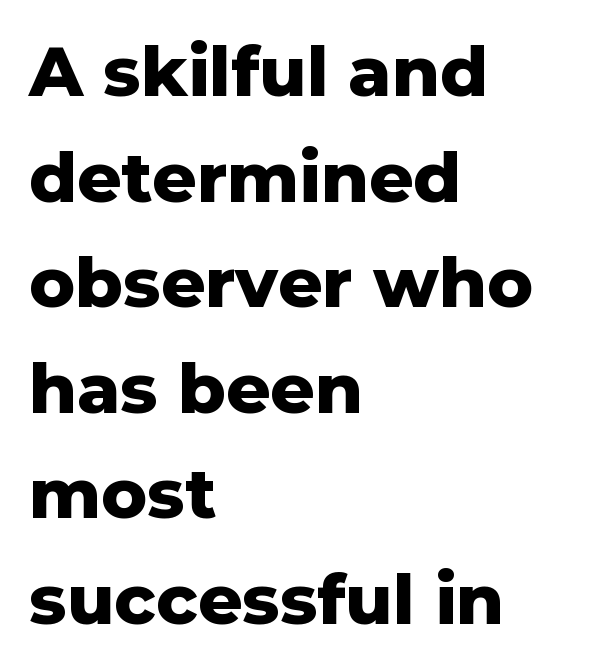
Q: Is the text bold? A: Yes.
Q: Is the text italic (slanted)? A: No, it is upright.
Q: Is the typeface a serif or a sans-serif typeface? A: Sans-serif.
Q: Is the text underlined? A: No.
Q: How is the paragraph aligned? A: Left-aligned.
Q: Is the spacing between letters normal or unusually wide? A: Normal.
Q: Is the spacing between lines tight, normal or loose? A: Normal.
Q: Width (condensed, normal, or wide)? A: Normal.
Q: Stroke contrast? A: Low.
Q: x-height? A: Medium.
Q: Monospaced? A: No.
